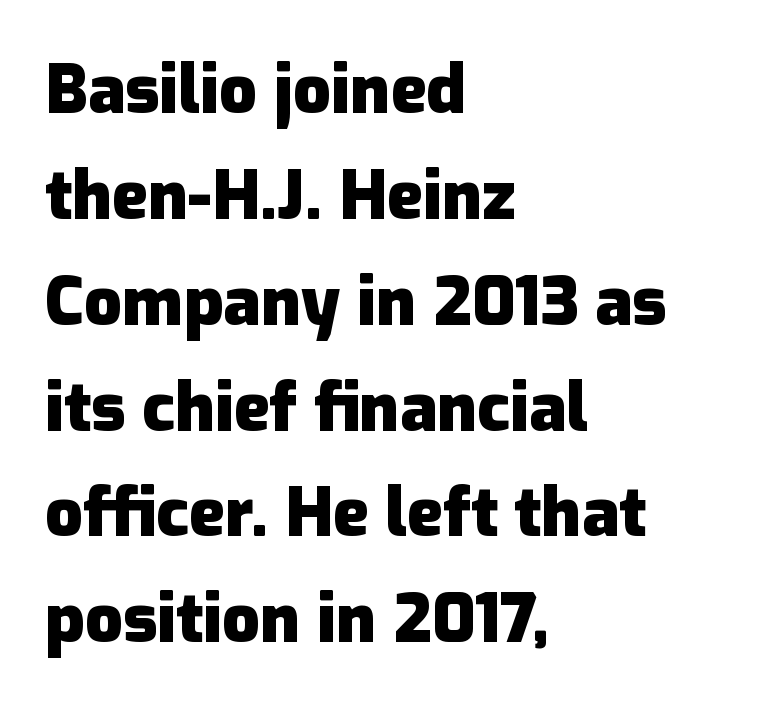
Q: Is the text bold? A: Yes.
Q: Is the text italic (slanted)? A: No, it is upright.
Q: Is the typeface a serif or a sans-serif typeface? A: Sans-serif.
Q: Is the text underlined? A: No.
Q: How is the paragraph aligned? A: Left-aligned.
Q: Is the spacing between letters normal or unusually wide? A: Normal.
Q: Is the spacing between lines tight, normal or loose? A: Normal.
Q: Width (condensed, normal, or wide)? A: Normal.
Q: Stroke contrast? A: Low.
Q: x-height? A: Medium.
Q: Monospaced? A: No.
